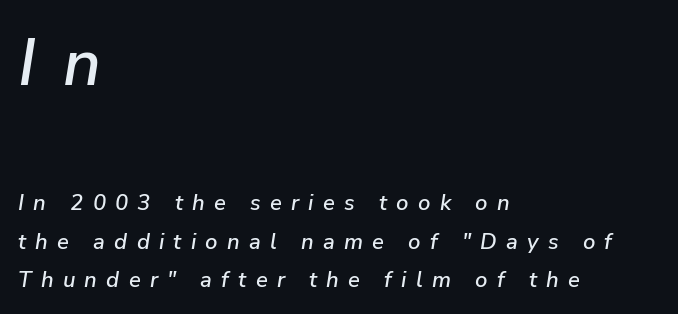
{"italic": "yes", "lean": "right", "slant_degrees": 9, "width": "normal", "stroke_contrast": "low", "x_height": "medium", "monospaced": "no", "underline": "no", "align": "left", "line_spacing_ratio": 1.76, "letter_spacing": "wide", "letter_spacing_em": 0.42, "larger_block": "first", "size_ratio": 3.0, "glyph_px": 66}
